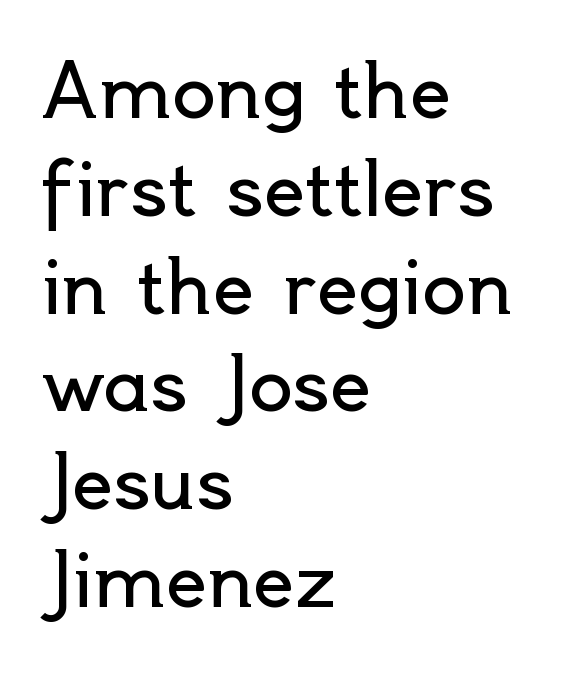
The face used here is rendered with its standard letterfit. These lines are set flush left with a ragged right edge. Note: no serifs on the glyphs. Stems and bowls with no extra thickness — not bold. Designer's note — italics off, roman on. Leading: standard.
